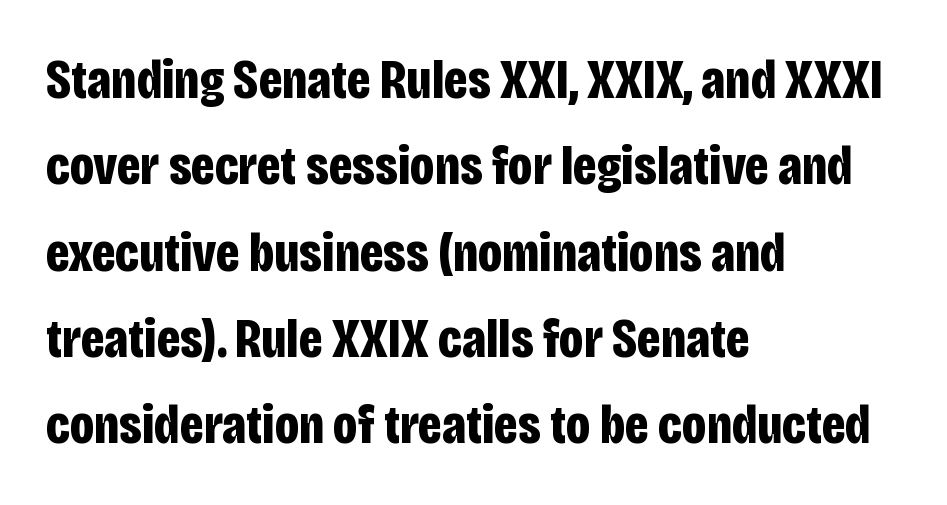
{"serif": "no", "italic": "no", "bold": "yes", "weight": "bold", "width": "condensed", "stroke_contrast": "low", "x_height": "large", "monospaced": "no", "underline": "no", "align": "left", "line_spacing": "normal", "line_spacing_ratio": 1.57, "letter_spacing": "normal", "letter_spacing_em": 0.0, "glyph_px": 55}
